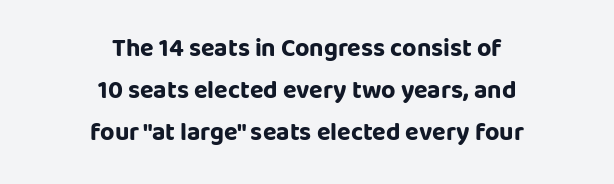
The image shows 25 px bold type, upright; set centered, normal line spacing (1.69x), normal letter spacing, not underlined.
